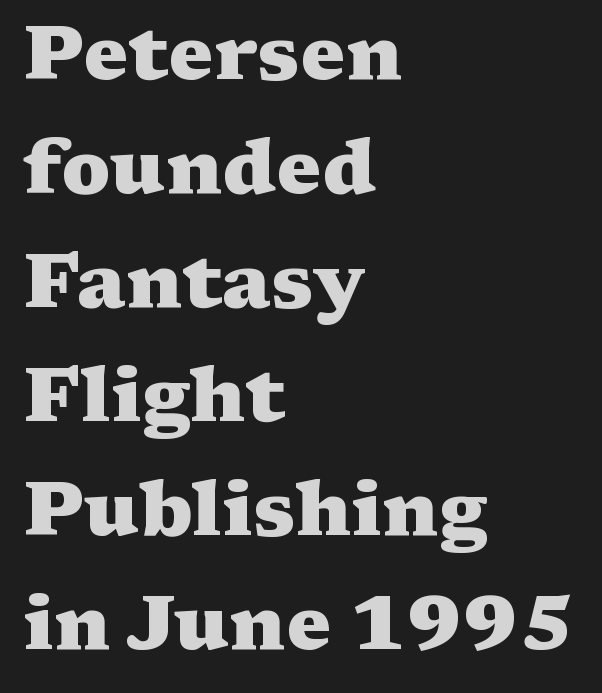
Q: Is the text bold? A: Yes.
Q: Is the text italic (slanted)? A: No, it is upright.
Q: Is the typeface a serif or a sans-serif typeface? A: Serif.
Q: Is the text underlined? A: No.
Q: How is the paragraph aligned? A: Left-aligned.
Q: Is the spacing between letters normal or unusually wide? A: Normal.
Q: Is the spacing between lines tight, normal or loose? A: Normal.
Q: Width (condensed, normal, or wide)? A: Wide.
Q: Stroke contrast? A: Medium.
Q: x-height? A: Medium.
Q: Monospaced? A: No.
